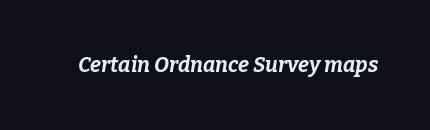
{"italic": "yes", "lean": "right", "slant_degrees": 9, "bold": "yes", "underline": "no", "letter_spacing": "normal", "letter_spacing_em": 0.0, "glyph_px": 21}
